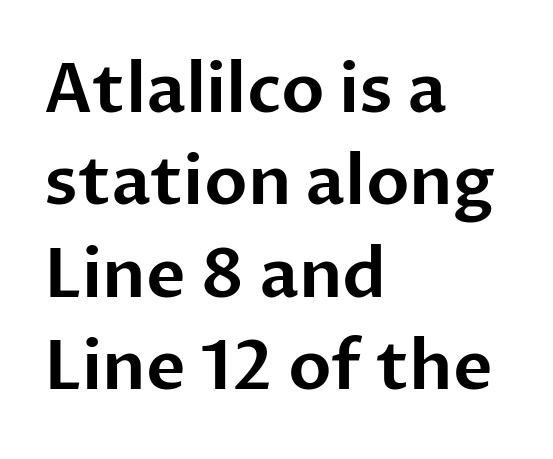
{"serif": "no", "italic": "no", "width": "normal", "stroke_contrast": "low", "x_height": "medium", "monospaced": "no", "underline": "no", "align": "left", "line_spacing": "normal", "line_spacing_ratio": 1.36, "letter_spacing": "normal", "letter_spacing_em": 0.0, "glyph_px": 68}
